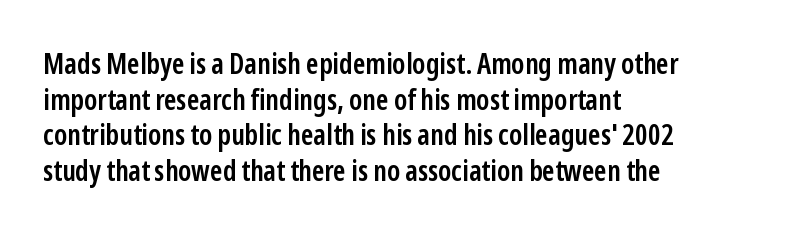
Alignment: flush left. This is the regular roman posture of the typeface. Clear beneath every line of the passage. This is the in-between weight designers call semibold or demi. Caption: standard tracking, unaltered. What kind of face is this? One without serifs — a sans.
